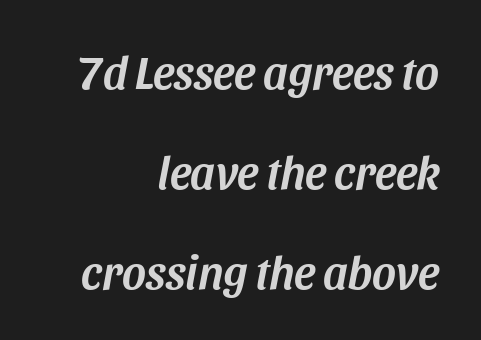
The image shows 46 px text type, italic (leaning right); set right-aligned, loose line spacing (2.17x), normal letter spacing, not underlined; medium stroke contrast and a large x-height.
